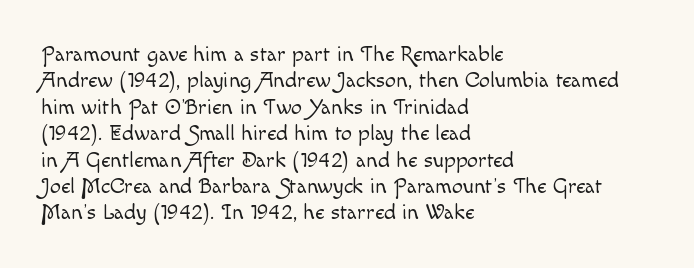
Q: Is the text bold? A: No.
Q: Is the text italic (slanted)? A: No, it is upright.
Q: Is the text underlined? A: No.
Q: How is the paragraph aligned? A: Left-aligned.
Q: Is the spacing between letters normal or unusually wide? A: Normal.
